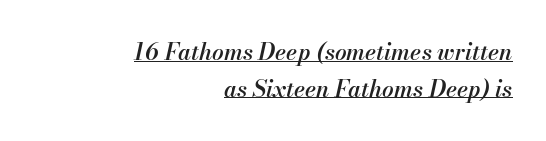
The image shows 23 px text type, italic (leaning right); set right-aligned, normal line spacing (1.59x), normal letter spacing, underlined.
